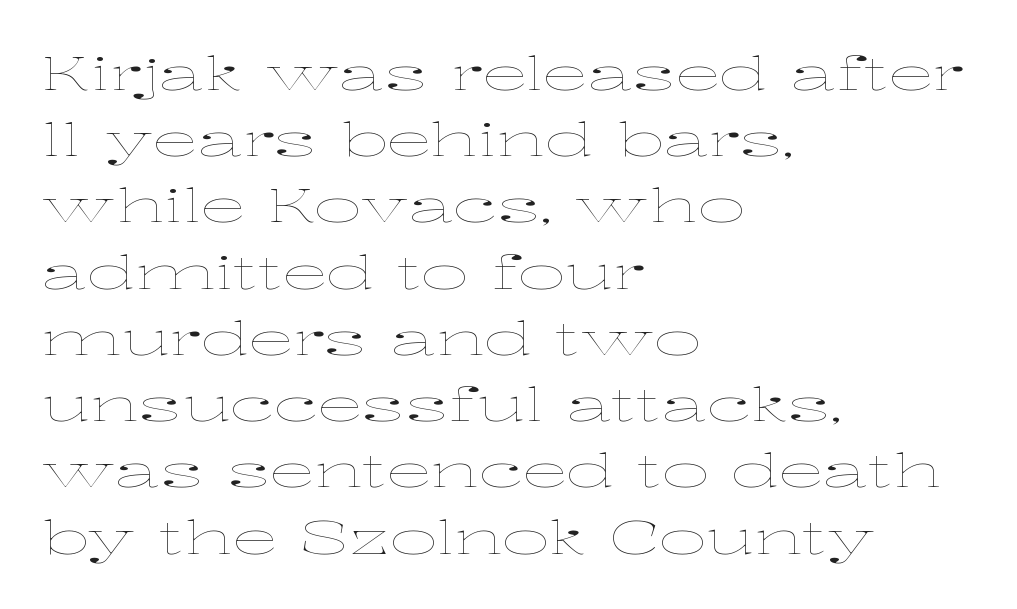
Q: Is the text bold? A: No.
Q: Is the text italic (slanted)? A: No, it is upright.
Q: Is the text underlined? A: No.
Q: How is the paragraph aligned? A: Left-aligned.
Q: Is the spacing between letters normal or unusually wide? A: Normal.
Q: Is the spacing between lines tight, normal or loose? A: Normal.
Q: Width (condensed, normal, or wide)? A: Wide.
Q: Stroke contrast? A: Low.
Q: x-height? A: Medium.
Q: Monospaced? A: No.
